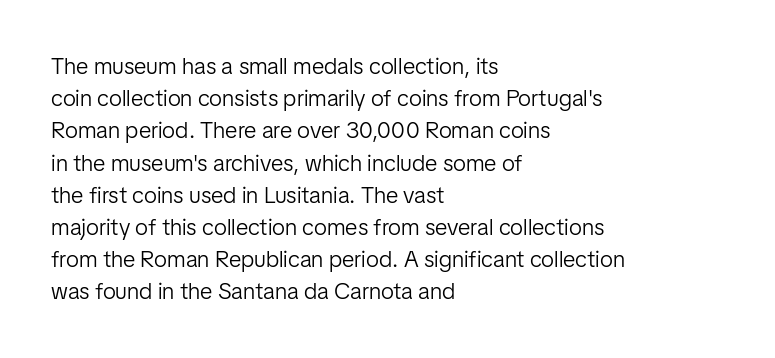
Regarding leading, the lines here are spaced in the standard way. The setting favours the left margin, as ordinary paragraphs usually do. The typeface has the unassuming heft of standard copy or less. The tracking reads as untouched default to a designer's eye. Type without underlining. Vertical strokes here are truly vertical.
